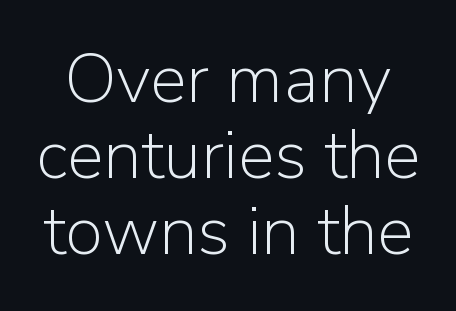
The image shows 69 px light sans-serif type, upright; set tight line spacing (1.1x), normal letter spacing, not underlined; low stroke contrast and a medium x-height.
